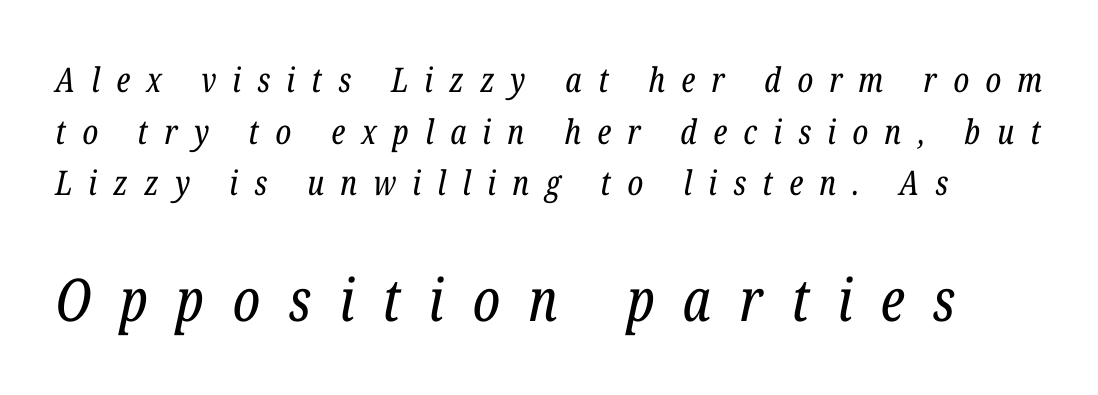
The image shows 59 px regular-weight, condensed serif type, italic (leaning right); set normal line spacing (1.52x), unusually wide letter spacing (+0.48 em), not underlined; the second (bottom) block is 1.74x larger; low stroke contrast and a medium x-height.
